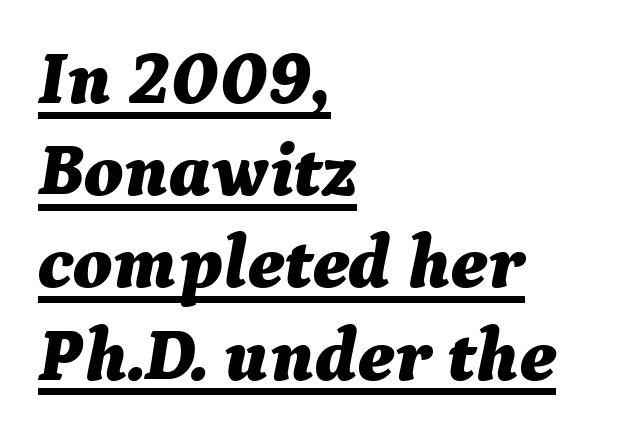
{"italic": "yes", "lean": "right", "slant_degrees": 9, "bold": "yes", "weight": "bold", "width": "normal", "stroke_contrast": "medium", "x_height": "medium", "monospaced": "no", "underline": "yes", "align": "left", "line_spacing_ratio": 1.23, "letter_spacing": "normal", "letter_spacing_em": 0.0, "glyph_px": 75}
